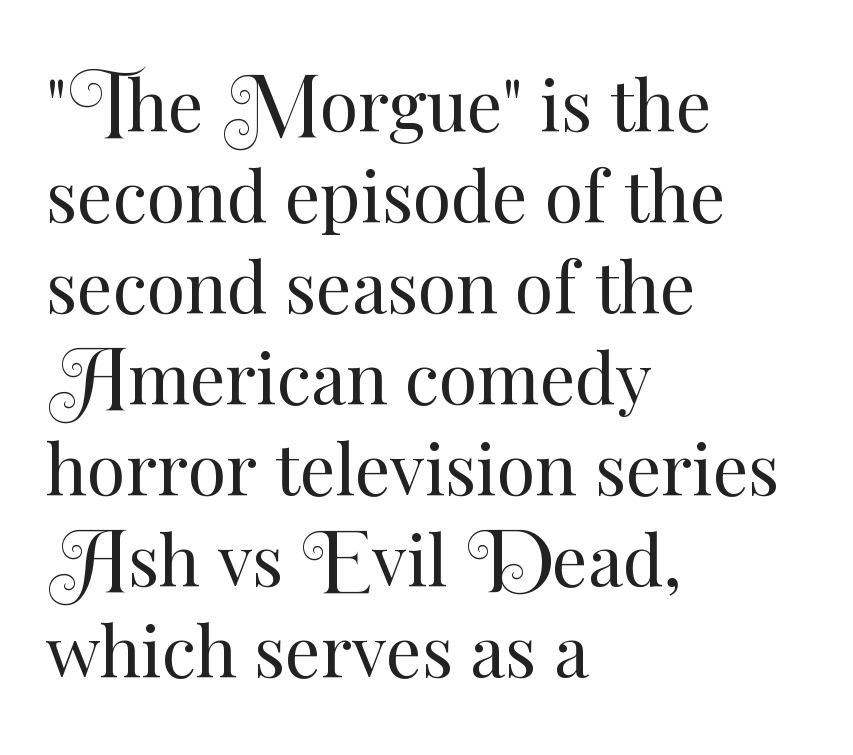
The image shows 70 px regular-weight type, upright; set left-aligned, normal line spacing (1.3x), normal letter spacing, not underlined; medium stroke contrast and a small x-height.
